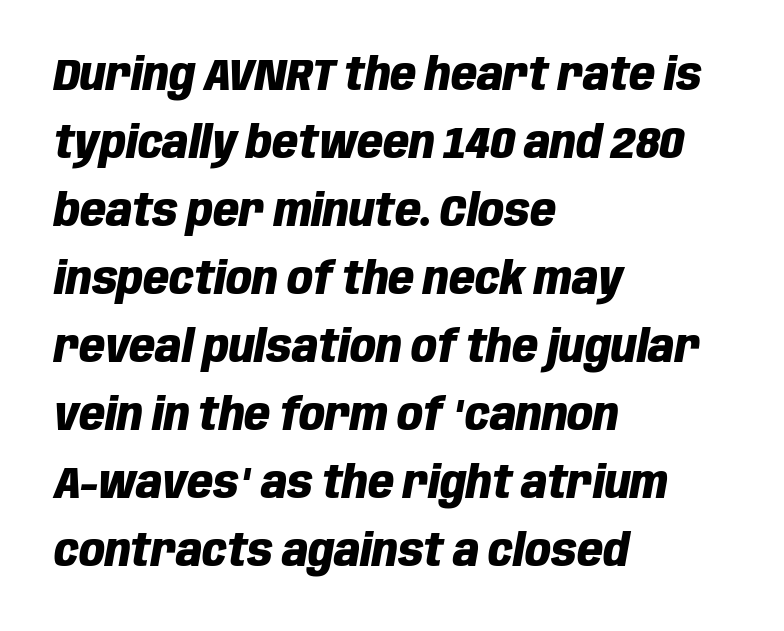
The image shows 45 px heavy, condensed type, italic (leaning right); set left-aligned, normal line spacing (1.51x), normal letter spacing, not underlined; low stroke contrast and a large x-height.
